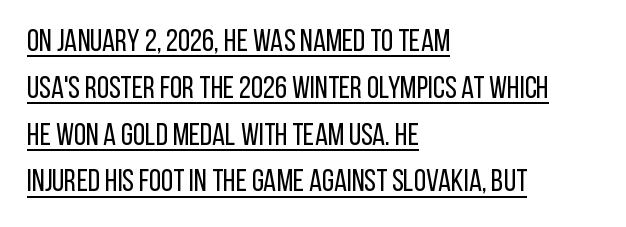
The image shows 31 px regular-weight, condensed sans-serif type, upright; set left-aligned, normal line spacing (1.51x), normal letter spacing, underlined; low stroke contrast and a large x-height.
